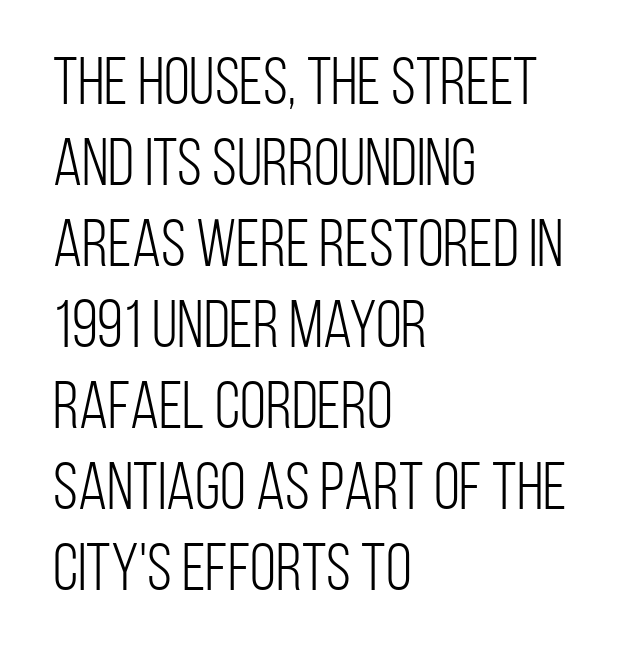
{"serif": "no", "italic": "no", "bold": "no", "weight": "light", "width": "condensed", "stroke_contrast": "low", "x_height": "large", "monospaced": "no", "underline": "no", "align": "left", "line_spacing_ratio": 1.21, "letter_spacing": "normal", "letter_spacing_em": 0.0, "glyph_px": 67}
